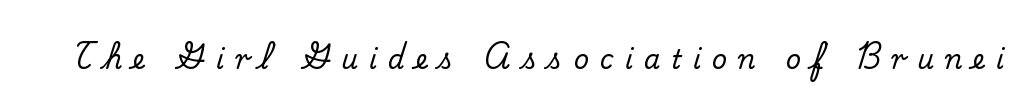
Someone cranked the tracking dial way up on this one. Descender tails drop into unmarked territory.
